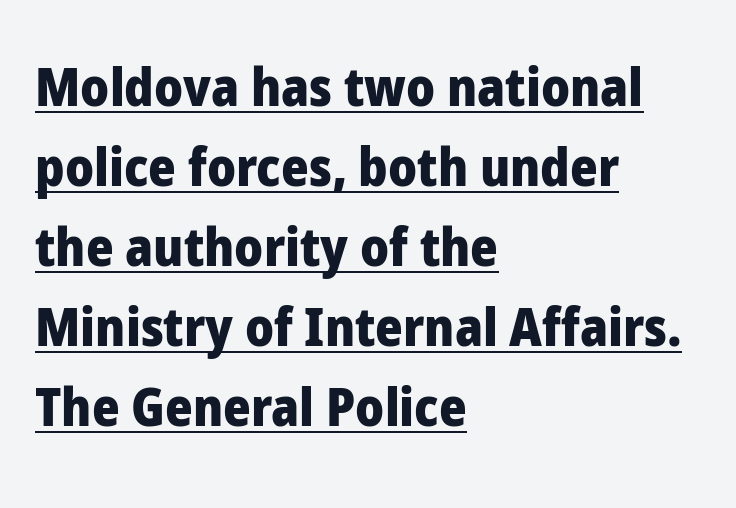
{"serif": "no", "italic": "no", "bold": "yes", "weight": "heavy", "width": "normal", "stroke_contrast": "low", "x_height": "medium", "monospaced": "no", "underline": "yes", "align": "left", "line_spacing": "normal", "line_spacing_ratio": 1.51, "letter_spacing": "normal", "letter_spacing_em": 0.0, "glyph_px": 53}
